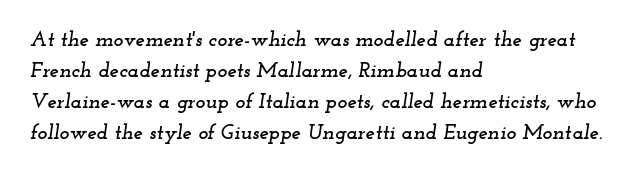
{"italic": "yes", "lean": "right", "slant_degrees": 12, "underline": "no", "align": "left", "line_spacing": "normal", "line_spacing_ratio": 1.47, "letter_spacing": "normal", "letter_spacing_em": 0.0, "glyph_px": 21}
